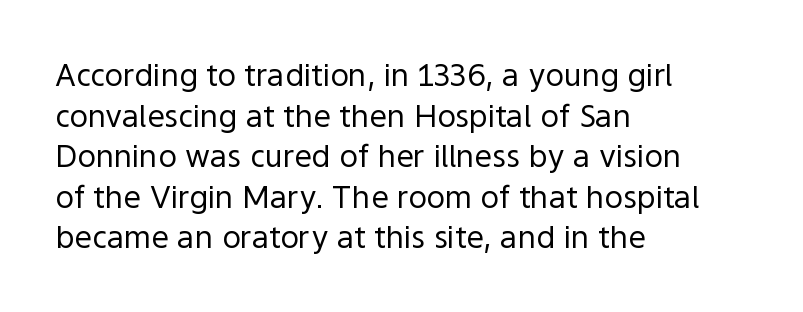
{"serif": "no", "italic": "no", "bold": "no", "weight": "regular", "width": "normal", "x_height": "medium", "monospaced": "no", "underline": "no", "align": "left", "line_spacing": "normal", "line_spacing_ratio": 1.31, "letter_spacing": "normal", "letter_spacing_em": 0.0, "glyph_px": 31}
